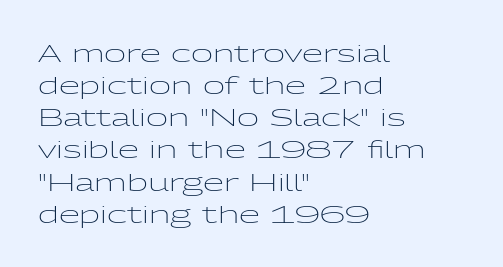
{"italic": "no", "bold": "no", "underline": "no", "align": "left", "line_spacing": "normal", "line_spacing_ratio": 1.34, "letter_spacing": "normal", "letter_spacing_em": 0.0, "glyph_px": 24}
